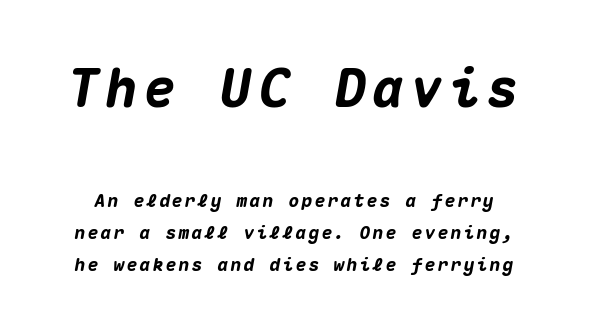
{"italic": "yes", "lean": "right", "slant_degrees": 10, "bold": "yes", "weight": "heavy", "width": "normal", "stroke_contrast": "medium", "x_height": "medium", "monospaced": "yes", "underline": "no", "line_spacing_ratio": 1.77, "larger_block": "first", "size_ratio": 2.94, "glyph_px": 53}
